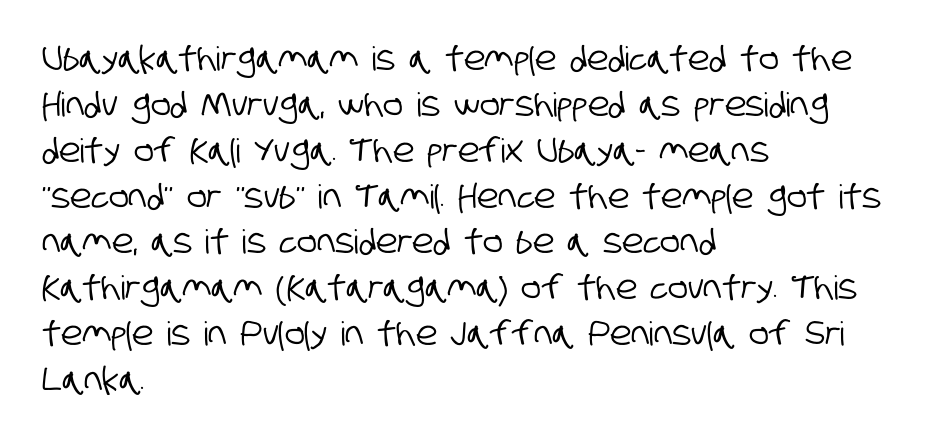
Q: Is the typeface a serif or a sans-serif typeface? A: Sans-serif.
Q: Is the text underlined? A: No.
Q: How is the paragraph aligned? A: Left-aligned.
Q: Is the spacing between letters normal or unusually wide? A: Normal.
Q: Is the spacing between lines tight, normal or loose? A: Normal.
Q: Width (condensed, normal, or wide)? A: Condensed.
Q: Stroke contrast? A: Low.
Q: x-height? A: Large.
Q: Monospaced? A: No.
